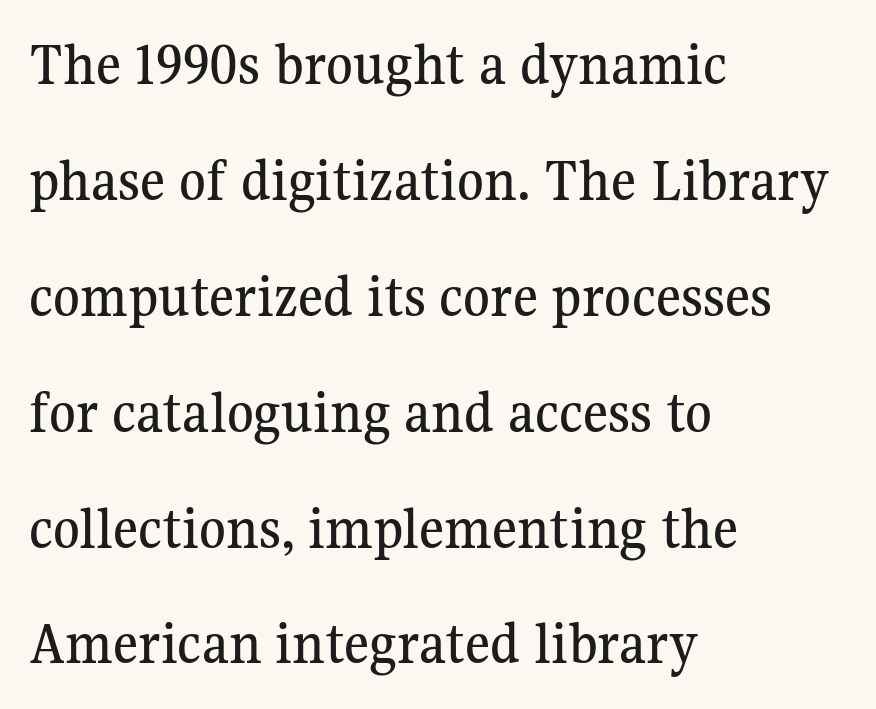
The image shows 61 px serif type, upright; set left-aligned, loose line spacing (1.9x), normal letter spacing, not underlined; medium stroke contrast and a medium x-height.
